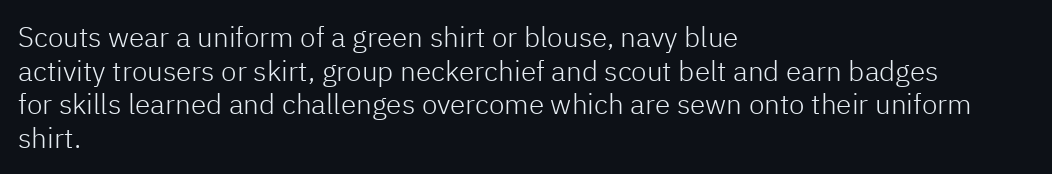
{"serif": "no", "italic": "no", "bold": "no", "weight": "light", "width": "normal", "stroke_contrast": "low", "x_height": "medium", "monospaced": "no", "underline": "no", "align": "left", "line_spacing_ratio": 1.2, "letter_spacing": "normal", "letter_spacing_em": 0.0, "glyph_px": 28}
